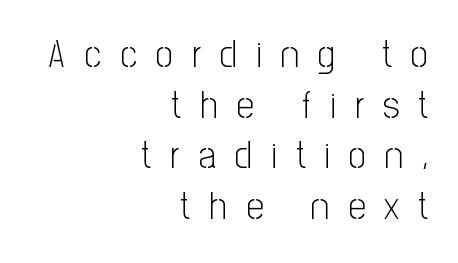
{"serif": "no", "italic": "no", "bold": "no", "weight": "light", "width": "condensed", "stroke_contrast": "low", "x_height": "medium", "monospaced": "no", "underline": "no", "align": "right", "line_spacing": "normal", "line_spacing_ratio": 1.3, "letter_spacing": "wide", "letter_spacing_em": 0.49, "glyph_px": 39}
